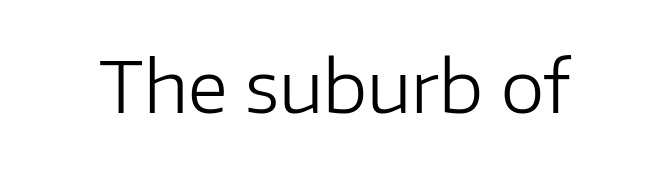
Vertical stems look standard width or narrower in stroke. The glyphs are unaccompanied by any horizontal stroke below them. Unlike italic type, these characters show no tilt at all. Honestly, the letter spacing is just normal — you wouldn't notice it. Varying glyph widths throughout — classic text-font behaviour.
